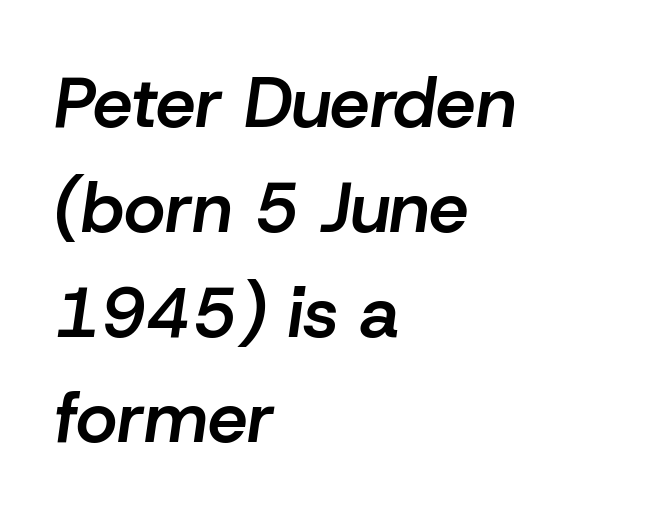
The image shows 71 px semibold type, italic (leaning right); set left-aligned, normal line spacing (1.48x), normal letter spacing, not underlined; low stroke contrast and a medium x-height.
